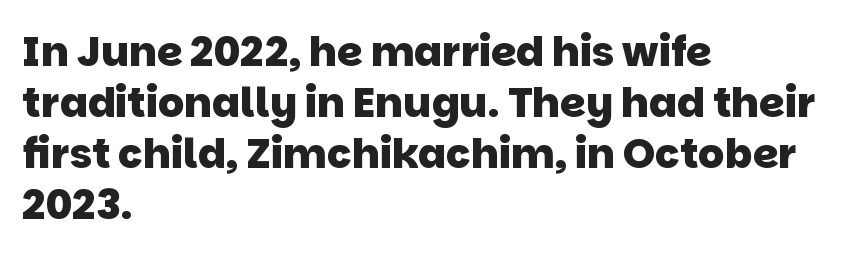
The image shows 41 px heavy sans-serif type; set left-aligned, line spacing 1.24x, normal letter spacing, not underlined; low stroke contrast and a large x-height.
